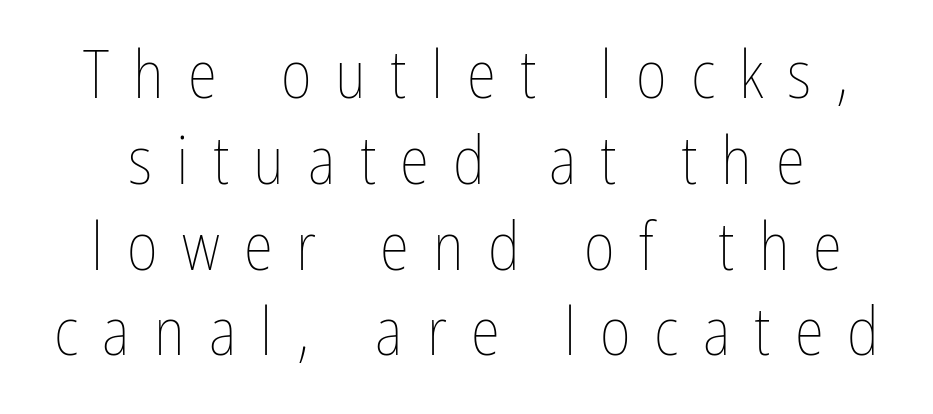
This rendering features lettering with no underline. Note the varied advance widths — an 'i' is clearly narrower than an 'm'. Caption: face not bold, strokes unweighted. Here the glyphs are tracked loosely, breaking word shapes into spaced letters.
